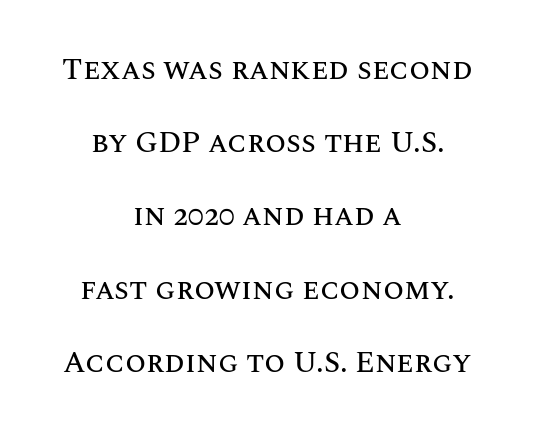
{"italic": "no", "width": "normal", "stroke_contrast": "medium", "x_height": "large", "monospaced": "no", "underline": "no", "align": "center", "line_spacing": "loose", "line_spacing_ratio": 2.44, "letter_spacing": "normal", "letter_spacing_em": 0.0, "glyph_px": 30}
